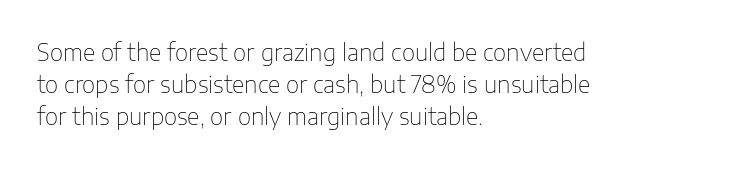
Regarding leading, the lines here are spaced in the standard way. The setting favours the left margin, as ordinary paragraphs usually do. The typeface has the unassuming heft of standard copy or less. The tracking reads as untouched default to a designer's eye. Type without underlining. Vertical strokes here are truly vertical.
